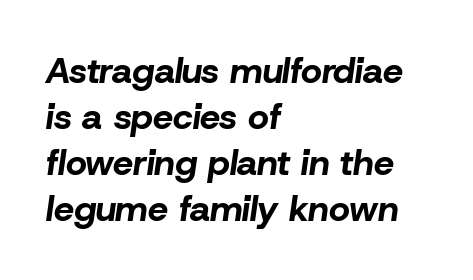
Q: Is the text bold? A: Yes.
Q: Is the text italic (slanted)? A: Yes, it leans right by about 8 degrees.
Q: Is the text underlined? A: No.
Q: How is the paragraph aligned? A: Left-aligned.
Q: Is the spacing between letters normal or unusually wide? A: Normal.
Q: Is the spacing between lines tight, normal or loose? A: Normal.
Q: Width (condensed, normal, or wide)? A: Normal.
Q: Stroke contrast? A: Low.
Q: x-height? A: Medium.
Q: Monospaced? A: No.
